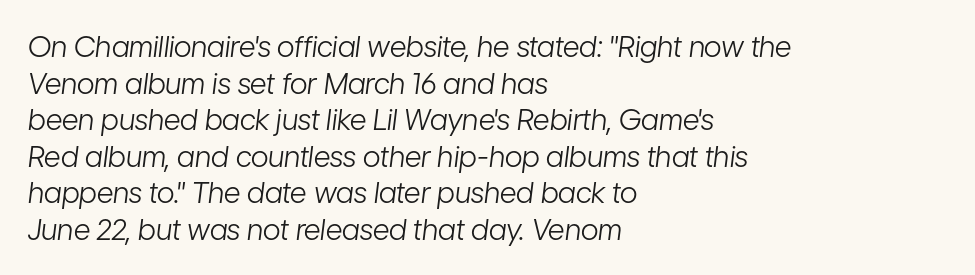
The image shows 29 px light, condensed type, italic (leaning right); set left-aligned, normal line spacing (1.26x), normal letter spacing, not underlined; low stroke contrast and a medium x-height.
